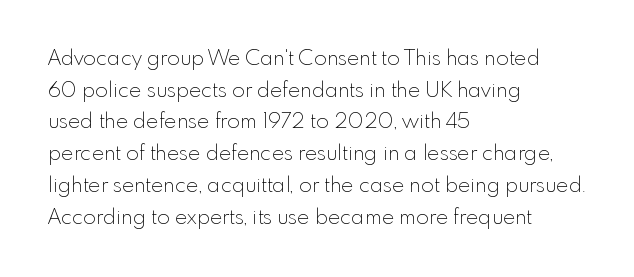
{"italic": "no", "bold": "no", "underline": "no", "align": "left", "line_spacing": "normal", "line_spacing_ratio": 1.51, "letter_spacing": "normal", "letter_spacing_em": 0.0, "glyph_px": 21}
